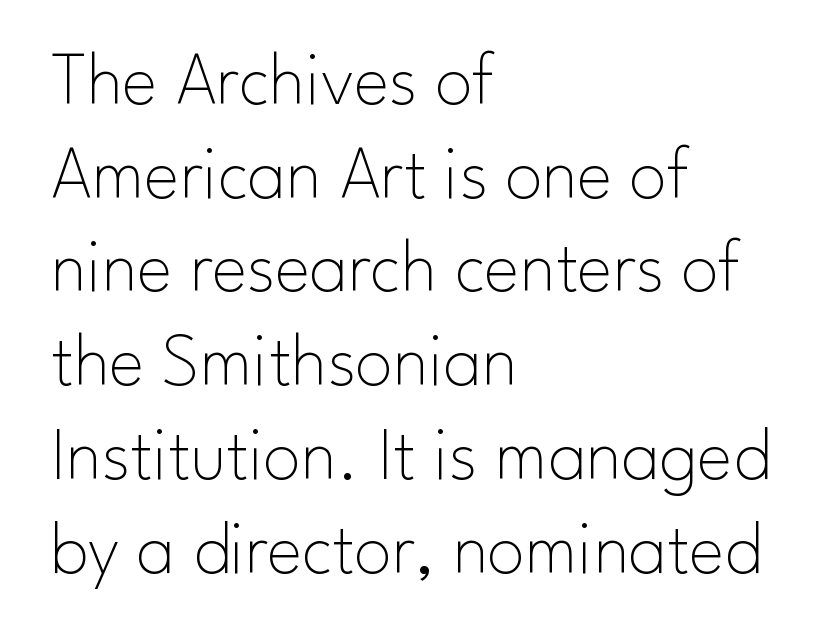
{"serif": "no", "italic": "no", "bold": "no", "weight": "thin", "width": "normal", "stroke_contrast": "low", "x_height": "small", "monospaced": "no", "underline": "no", "align": "left", "line_spacing": "normal", "line_spacing_ratio": 1.25, "letter_spacing": "normal", "letter_spacing_em": 0.0, "glyph_px": 75}
